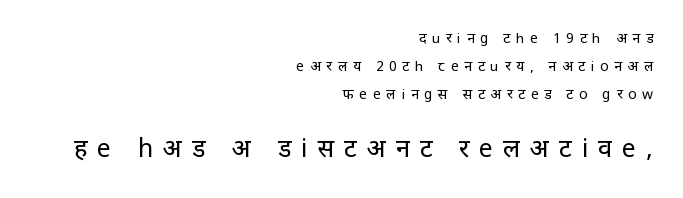
Q: Is the text bold? A: No.
Q: Is the text italic (slanted)? A: No, it is upright.
Q: Is the text underlined? A: No.
Q: How is the paragraph aligned? A: Right-aligned.
Q: Is the spacing between letters normal or unusually wide? A: Unusually wide.
Q: Is the spacing between lines tight, normal or loose? A: Loose.
Q: Which block of text is set in a larger size, the first (top) or the second (bottom)? A: The second (bottom) one.
